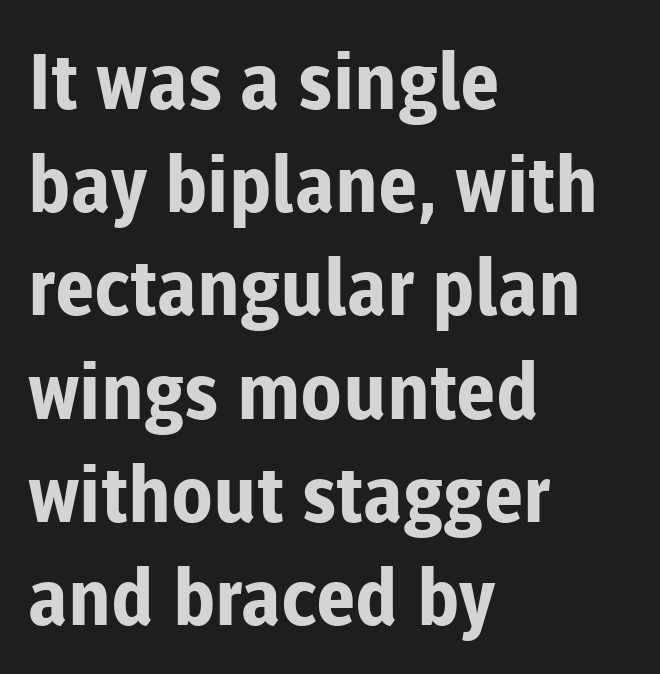
Unlike a traditional serif, this face leaves its strokes unadorned. Each row of text sits above clean, open space. Teacher's note: observe the even left margin — that is flush-left alignment. The axis of the letterforms is exactly vertical.
